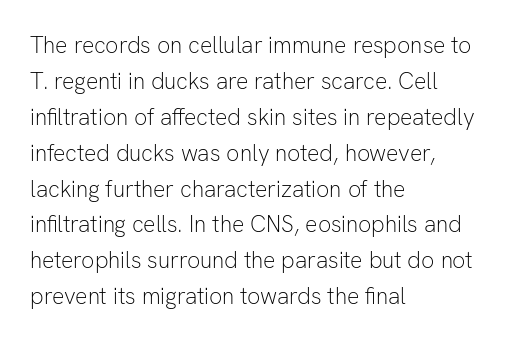
{"italic": "no", "bold": "no", "underline": "no", "align": "left", "line_spacing": "normal", "line_spacing_ratio": 1.56, "letter_spacing": "normal", "letter_spacing_em": 0.0, "glyph_px": 23}
